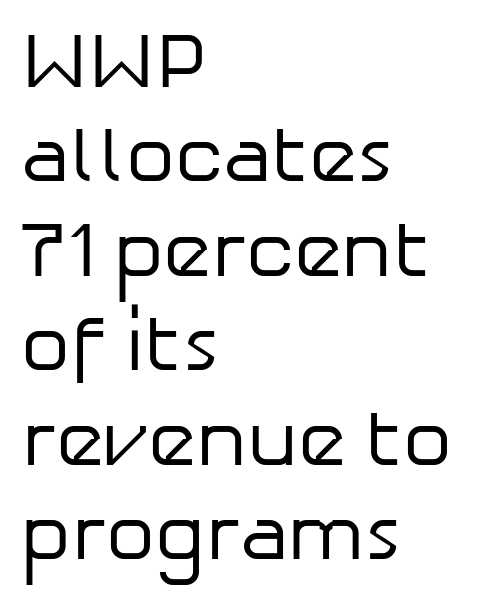
The passage shown has conventional tracking throughout. The strokes carry an ordinary text weight at most. The font's upright variant was chosen for this text. These lines are composed in type without serifs.
